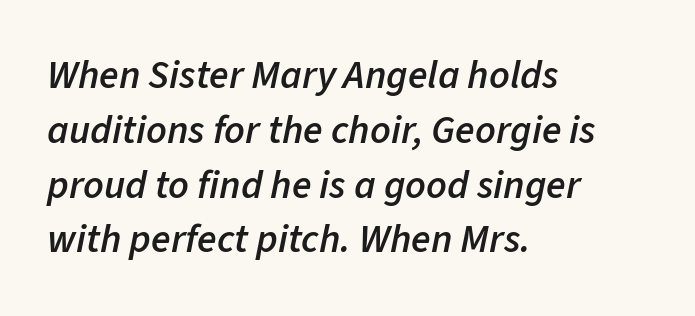
Each letter keeps its own natural width here, so spacing adapts to shape. This block has exactly the height ordinary leading produces. The type is set solid horizontally, with unmodified tracking. The letters are semibold — heavier than regular but short of a full bold.
